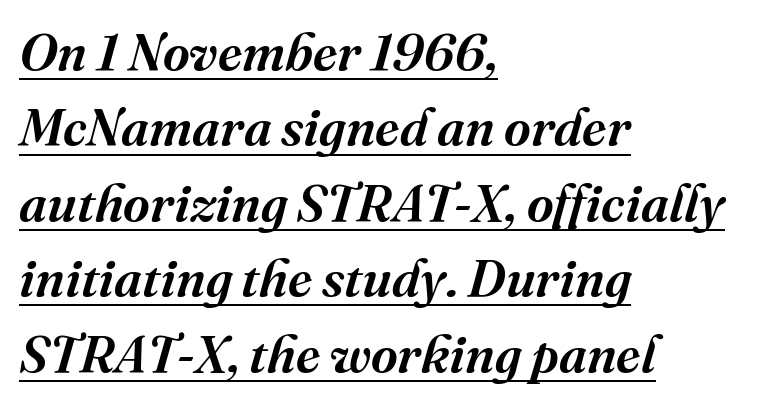
{"serif": "yes", "italic": "yes", "lean": "right", "slant_degrees": 16, "bold": "semi", "weight": "semibold", "width": "normal", "stroke_contrast": "medium", "x_height": "medium", "monospaced": "no", "underline": "yes", "align": "left", "line_spacing": "normal", "line_spacing_ratio": 1.45, "letter_spacing": "normal", "letter_spacing_em": 0.0, "glyph_px": 52}
